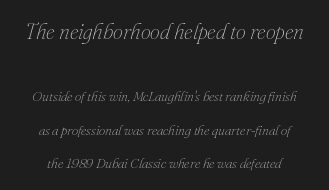
Loosely led — the rows are spread out. No extra ink here — the face is not bold. Note: larger setting up top, smaller setting below. Slanted lettering throughout. Each word holds together tightly as a unit, with standard inter-letter gaps.
